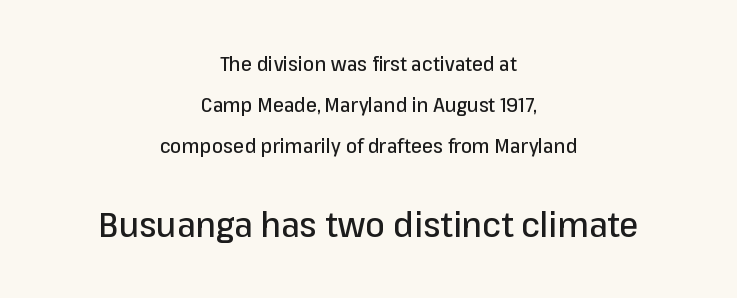
Q: Is the text italic (slanted)? A: No, it is upright.
Q: Is the typeface a serif or a sans-serif typeface? A: Sans-serif.
Q: Is the text underlined? A: No.
Q: How is the paragraph aligned? A: Centered.
Q: Is the spacing between letters normal or unusually wide? A: Normal.
Q: Is the spacing between lines tight, normal or loose? A: Loose.
Q: Which block of text is set in a larger size, the first (top) or the second (bottom)? A: The second (bottom) one.
Q: Width (condensed, normal, or wide)? A: Normal.
Q: Stroke contrast? A: Low.
Q: x-height? A: Medium.
Q: Monospaced? A: No.
